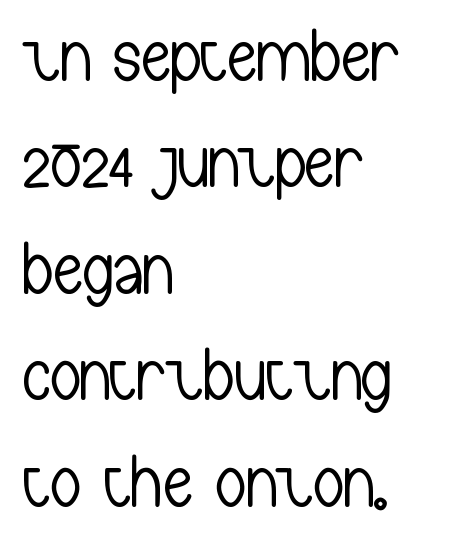
Bare-footed words on every line. Character widths vary here, with narrow letters taking less room than wide ones. The type is set solid horizontally, with unmodified tracking. Horizontal bands of white between lines are of average thickness. Look at the bottom of the vertical strokes: they stop flat, with no serifs. This is roman type, the default non-slanted kind.
